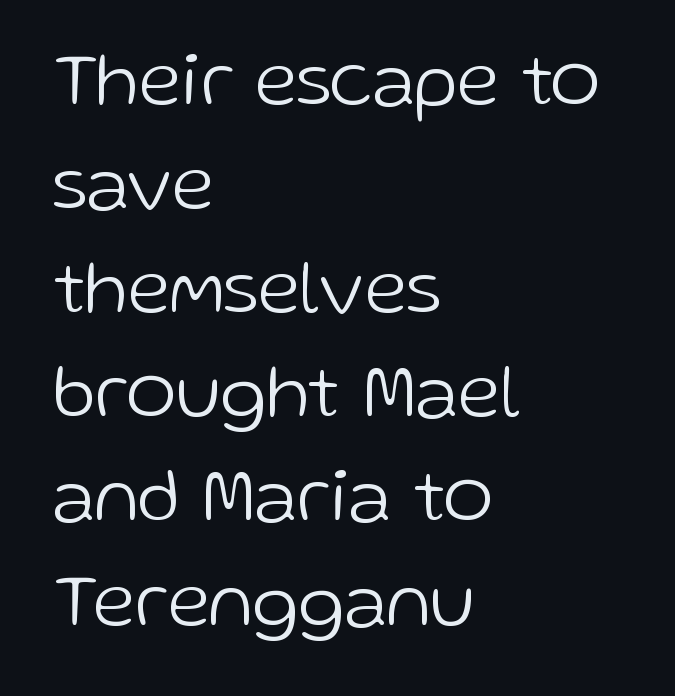
Only glyphs here, with clear space below each row. Think standard paragraph weight, or any step lighter than that. These lines are composed in type without serifs. Every row of glyphs begins at an identical x-position on the left.
